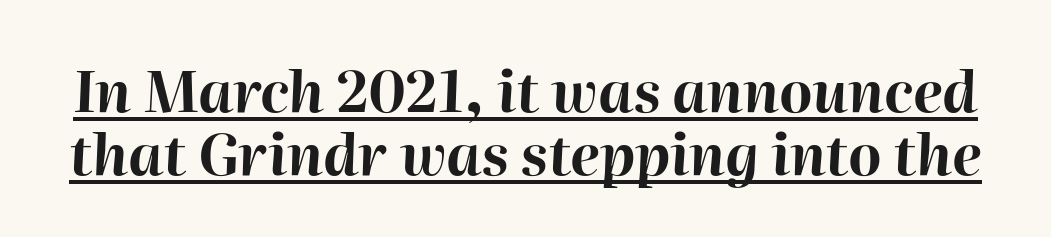
The image shows 57 px bold type, italic (leaning right); set tight line spacing (1.1x), normal letter spacing, underlined; high stroke contrast and a medium x-height.
